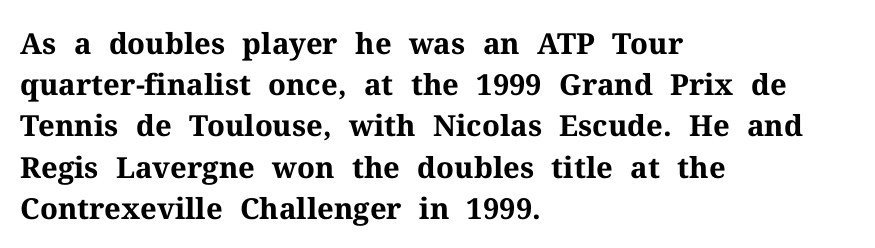
{"serif": "yes", "italic": "no", "bold": "yes", "weight": "bold", "width": "normal", "stroke_contrast": "medium", "x_height": "medium", "monospaced": "no", "underline": "no", "align": "left", "line_spacing": "normal", "line_spacing_ratio": 1.42, "letter_spacing": "normal", "letter_spacing_em": 0.0, "glyph_px": 29}
